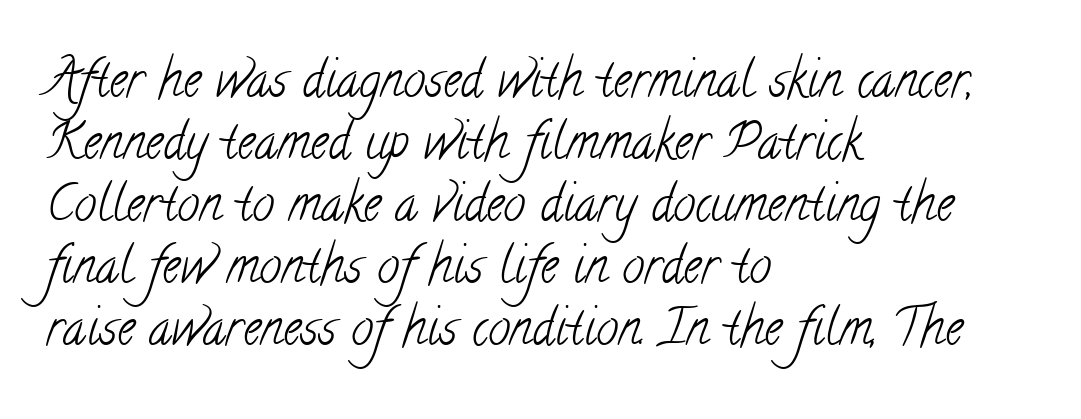
Type style note: has serifs. The weight tops out at a normal text grade. These lines are set flush left with a ragged right edge. Short note: letters normally spaced.
